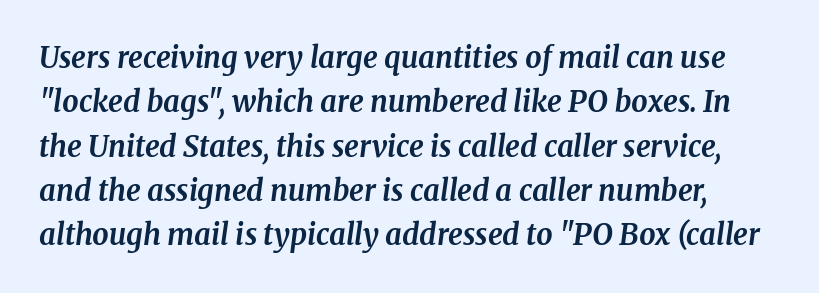
The image shows 29 px bold serif type, italic (leaning right); set normal line spacing (1.53x), normal letter spacing, not underlined; medium stroke contrast and a medium x-height.
